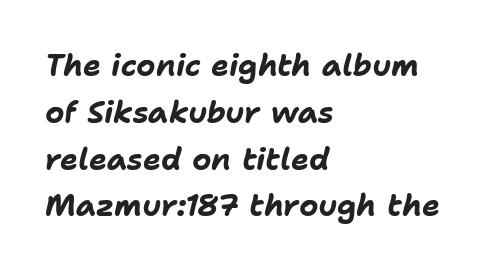
{"italic": "yes", "lean": "right", "slant_degrees": 11, "bold": "yes", "weight": "bold", "width": "normal", "stroke_contrast": "low", "x_height": "medium", "monospaced": "no", "underline": "no", "align": "left", "line_spacing": "normal", "line_spacing_ratio": 1.56, "letter_spacing": "normal", "letter_spacing_em": 0.0, "glyph_px": 30}
